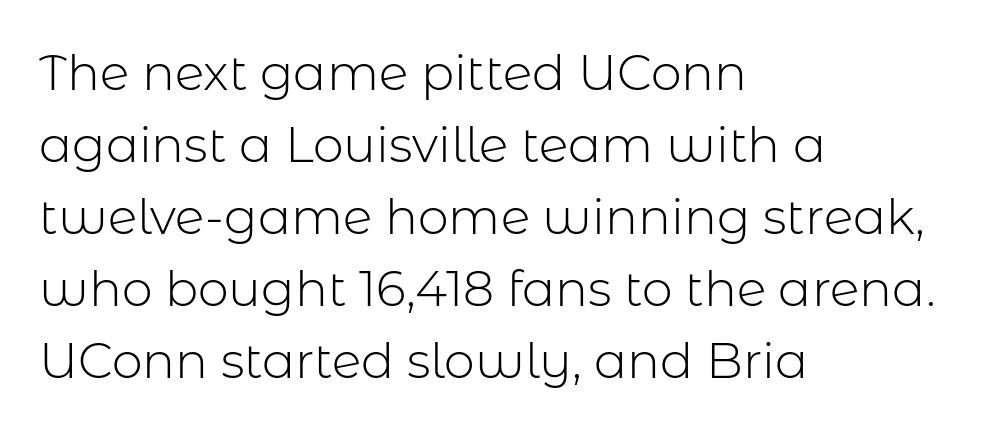
Q: Is the text bold? A: No.
Q: Is the text italic (slanted)? A: No, it is upright.
Q: Is the typeface a serif or a sans-serif typeface? A: Sans-serif.
Q: Is the text underlined? A: No.
Q: How is the paragraph aligned? A: Left-aligned.
Q: Is the spacing between letters normal or unusually wide? A: Normal.
Q: Is the spacing between lines tight, normal or loose? A: Normal.
Q: Width (condensed, normal, or wide)? A: Normal.
Q: Stroke contrast? A: Low.
Q: x-height? A: Medium.
Q: Monospaced? A: No.
